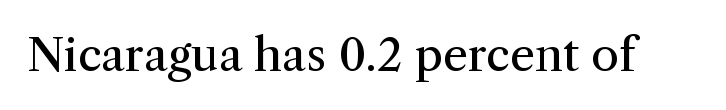
{"serif": "yes", "italic": "no", "bold": "no", "weight": "regular", "width": "normal", "stroke_contrast": "medium", "x_height": "medium", "monospaced": "no", "underline": "no", "letter_spacing": "normal", "letter_spacing_em": 0.0, "glyph_px": 45}
